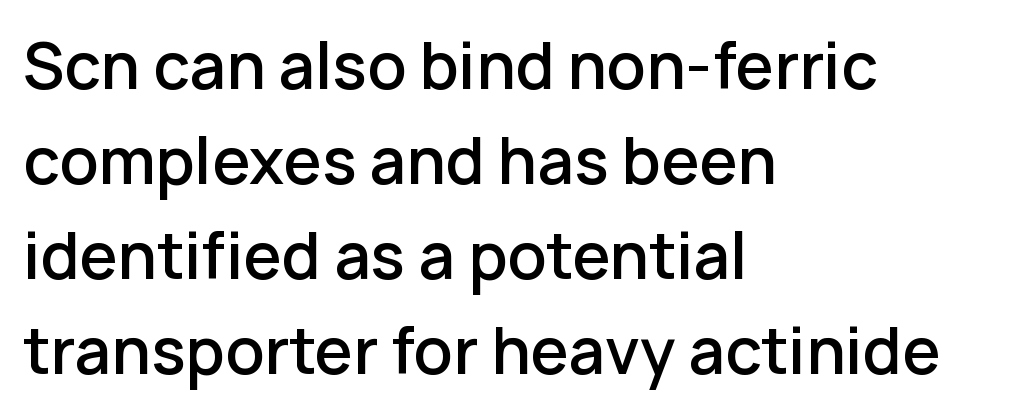
{"serif": "no", "italic": "no", "bold": "semi", "weight": "semibold", "width": "normal", "stroke_contrast": "low", "x_height": "medium", "monospaced": "no", "underline": "no", "align": "left", "line_spacing": "normal", "line_spacing_ratio": 1.53, "letter_spacing": "normal", "letter_spacing_em": 0.0, "glyph_px": 62}
